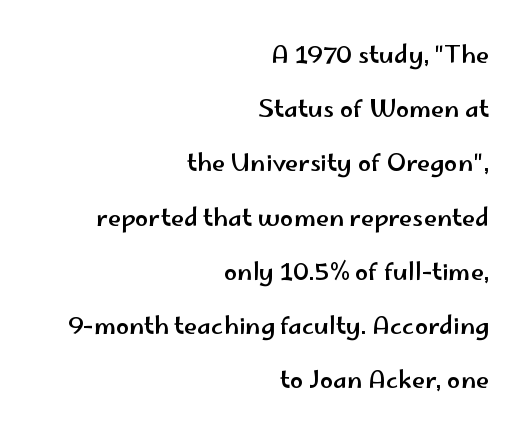
{"italic": "no", "underline": "no", "align": "right", "line_spacing": "loose", "line_spacing_ratio": 2.26, "letter_spacing": "normal", "letter_spacing_em": 0.0, "glyph_px": 24}
